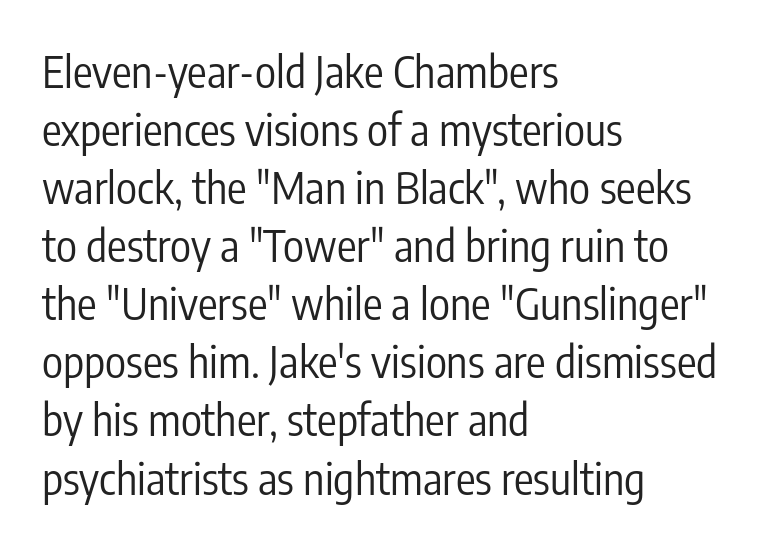
{"serif": "no", "italic": "no", "bold": "no", "weight": "regular", "width": "condensed", "stroke_contrast": "low", "x_height": "medium", "monospaced": "no", "underline": "no", "align": "left", "line_spacing": "normal", "line_spacing_ratio": 1.32, "letter_spacing": "normal", "letter_spacing_em": 0.0, "glyph_px": 44}
